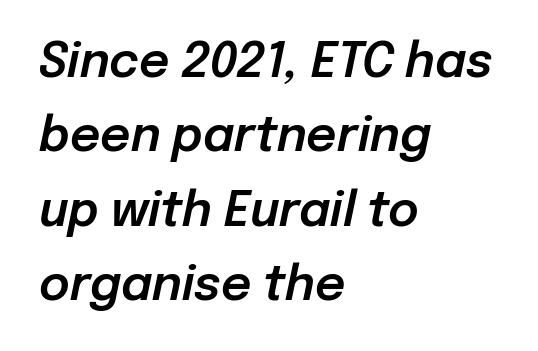
{"italic": "yes", "lean": "right", "slant_degrees": 12, "width": "normal", "stroke_contrast": "low", "x_height": "medium", "monospaced": "no", "underline": "no", "align": "left", "line_spacing": "normal", "line_spacing_ratio": 1.58, "letter_spacing": "normal", "letter_spacing_em": 0.0, "glyph_px": 47}
